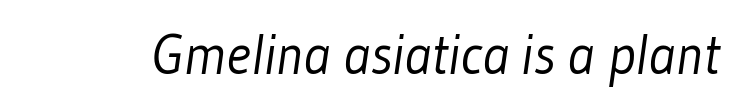
Q: Is the text bold? A: No.
Q: Is the typeface a serif or a sans-serif typeface? A: Sans-serif.
Q: Is the text underlined? A: No.
Q: Is the spacing between letters normal or unusually wide? A: Normal.
Q: Width (condensed, normal, or wide)? A: Condensed.
Q: Stroke contrast? A: Low.
Q: x-height? A: Medium.
Q: Monospaced? A: No.
